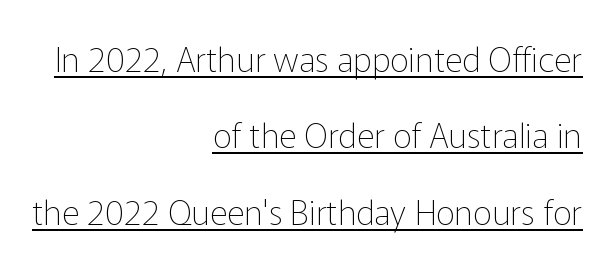
{"serif": "no", "italic": "no", "bold": "no", "weight": "thin", "width": "normal", "stroke_contrast": "low", "x_height": "medium", "monospaced": "no", "underline": "yes", "align": "right", "line_spacing": "loose", "line_spacing_ratio": 2.25, "letter_spacing": "normal", "letter_spacing_em": 0.0, "glyph_px": 34}
